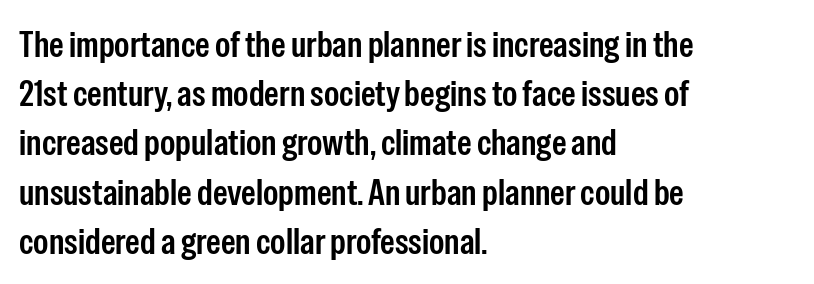
Semibold letterforms, between regular and bold. Varying glyph widths throughout — classic text-font behaviour. How would I describe the line gaps? Plain and ordinary. These lines keep a tight, regular rhythm from letter to letter. Typeset ragged right — the left edge is the straight one.
